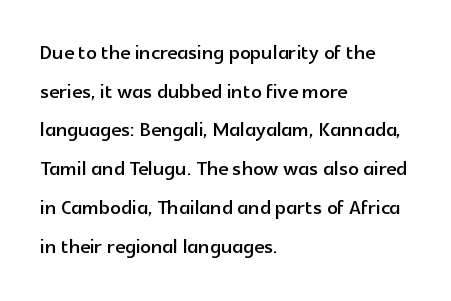
Q: Is the text italic (slanted)? A: No, it is upright.
Q: Is the text underlined? A: No.
Q: How is the paragraph aligned? A: Left-aligned.
Q: Is the spacing between letters normal or unusually wide? A: Normal.
Q: Is the spacing between lines tight, normal or loose? A: Normal.
